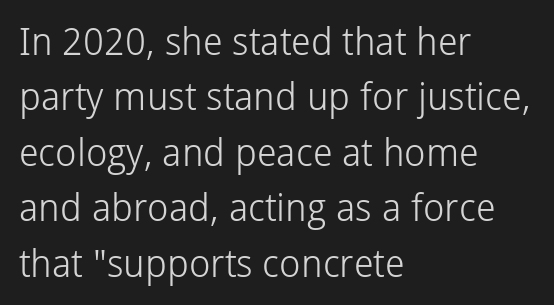
Character widths vary here, with narrow letters taking less room than wide ones. A light-to-regular cut is what we see here. Classification — sans serif. A typesetter would mark this as roman, not italic. The lines are quadded left. Underlining? Definitely not there.
